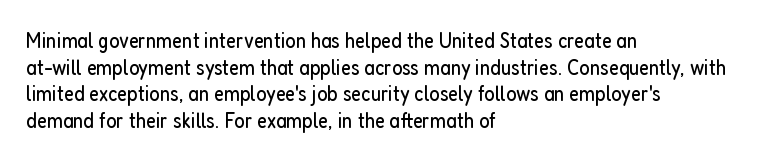
Q: Is the text bold? A: No.
Q: Is the text italic (slanted)? A: No, it is upright.
Q: Is the text underlined? A: No.
Q: How is the paragraph aligned? A: Left-aligned.
Q: Is the spacing between letters normal or unusually wide? A: Normal.
